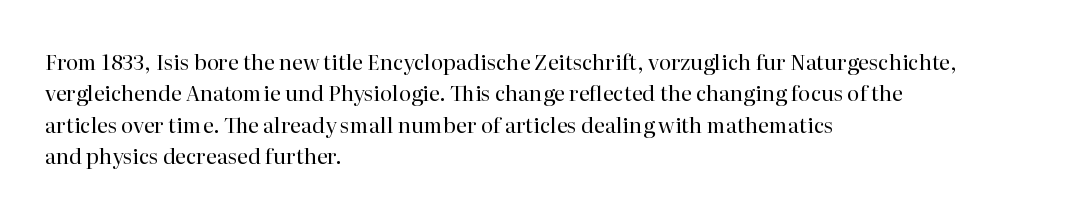
The image shows 21 px text type, upright; set left-aligned, normal line spacing (1.5x), normal letter spacing, not underlined.
